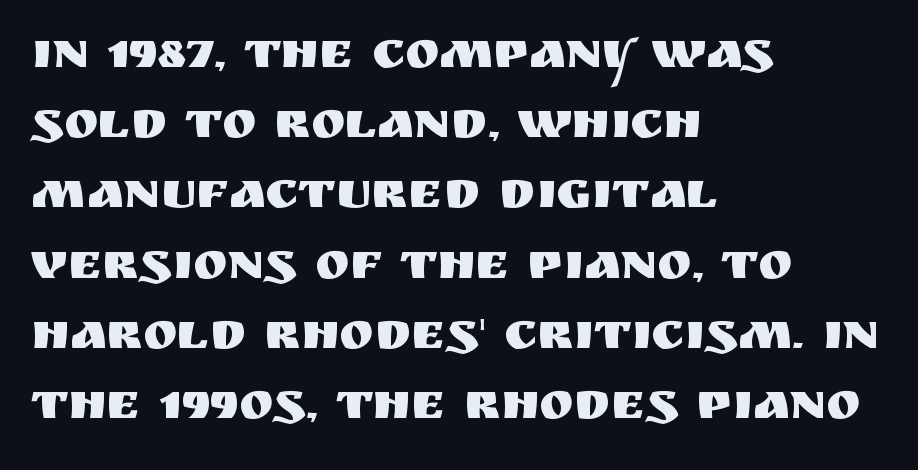
The image shows 52 px sans-serif type, upright; set left-aligned, normal line spacing (1.35x), normal letter spacing, not underlined; medium stroke contrast and a large x-height.
